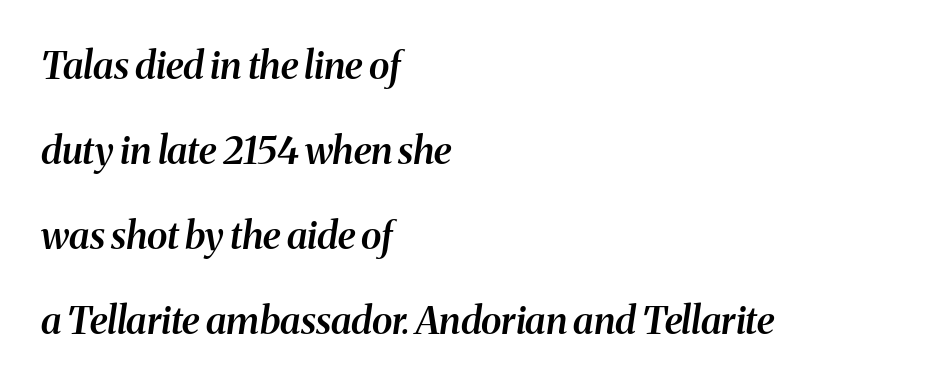
{"serif": "yes", "italic": "yes", "lean": "right", "slant_degrees": 8, "bold": "semi", "weight": "semibold", "width": "normal", "stroke_contrast": "medium", "x_height": "medium", "monospaced": "no", "underline": "no", "align": "left", "line_spacing": "loose", "line_spacing_ratio": 2.24, "letter_spacing": "normal", "letter_spacing_em": 0.0, "glyph_px": 38}
